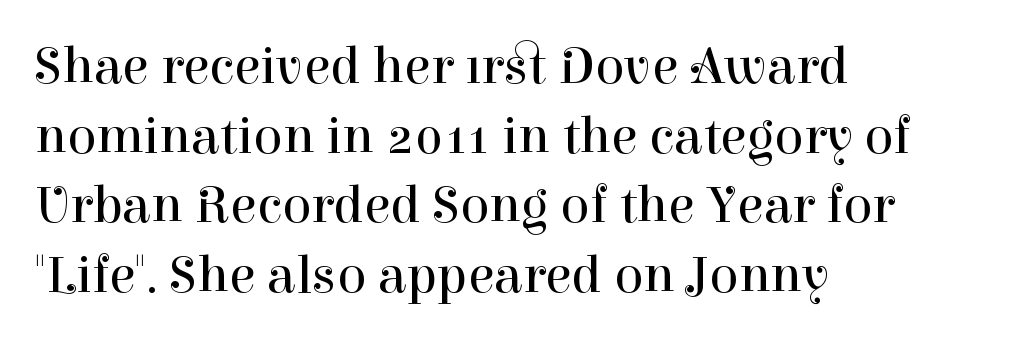
A student would call this left alignment; a typographer would say flush left, rag right. Tall strokes in this sample are plumb rather than angled. Letterform terminals end in serifs throughout the passage. A light-to-regular cut is what we see here.
